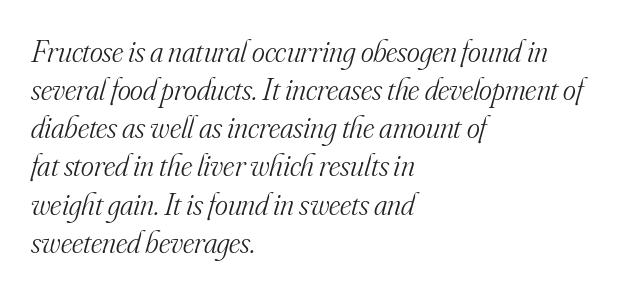
{"serif": "yes", "italic": "yes", "lean": "right", "slant_degrees": 16, "bold": "no", "weight": "light", "width": "normal", "stroke_contrast": "medium", "x_height": "small", "monospaced": "no", "underline": "no", "align": "left", "line_spacing_ratio": 1.23, "letter_spacing": "normal", "letter_spacing_em": 0.0, "glyph_px": 31}
